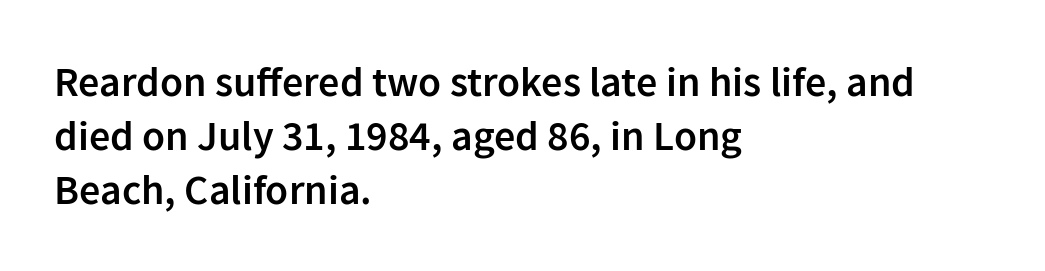
The image shows 42 px semibold sans-serif type, upright; set left-aligned, normal line spacing (1.29x), normal letter spacing, not underlined; low stroke contrast and a medium x-height.
